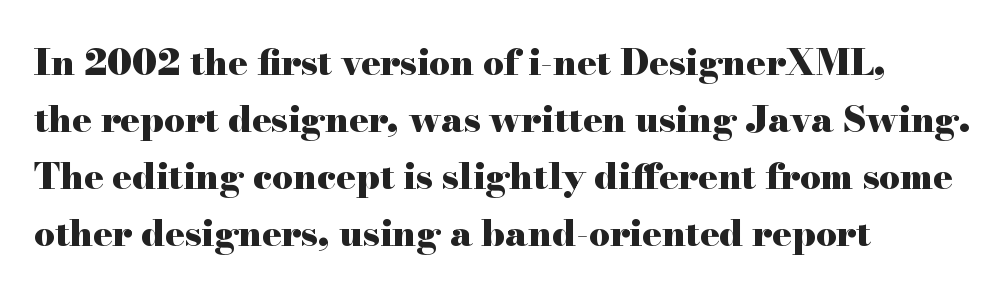
The image shows 36 px heavy, wide serif type, upright; set left-aligned, normal line spacing (1.58x), normal letter spacing, not underlined; high stroke contrast and a small x-height.
